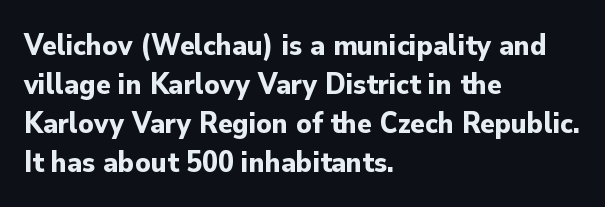
The image shows 30 px bold sans-serif type, upright; set left-aligned, normal line spacing (1.3x), normal letter spacing, not underlined; low stroke contrast and a small x-height.
